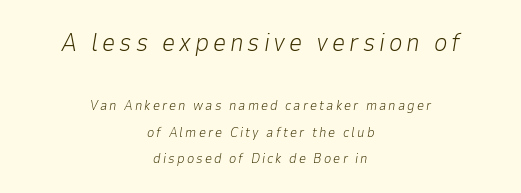
{"italic": "yes", "lean": "right", "slant_degrees": 9, "bold": "no", "underline": "no", "align": "center", "line_spacing": "loose", "line_spacing_ratio": 1.92, "larger_block": "first", "size_ratio": 1.86, "glyph_px": 26}
